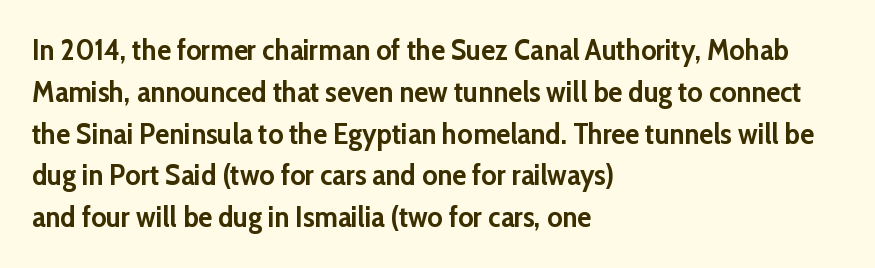
Q: Is the text bold? A: Yes.
Q: Is the text italic (slanted)? A: No, it is upright.
Q: Is the typeface a serif or a sans-serif typeface? A: Sans-serif.
Q: Is the text underlined? A: No.
Q: How is the paragraph aligned? A: Left-aligned.
Q: Is the spacing between letters normal or unusually wide? A: Normal.
Q: Is the spacing between lines tight, normal or loose? A: Normal.
Q: Width (condensed, normal, or wide)? A: Normal.
Q: Stroke contrast? A: Low.
Q: x-height? A: Medium.
Q: Monospaced? A: No.
